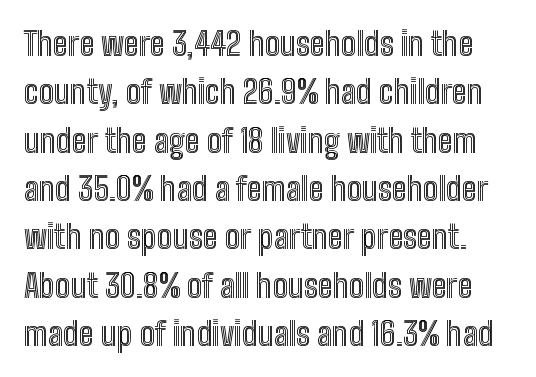
The passage shown stacks its lines at a standard gap. Has an underline been added? It has not. Is the letter spacing exaggerated? No — it looks like the ordinary default. Character widths vary here, with narrow letters taking less room than wide ones.
